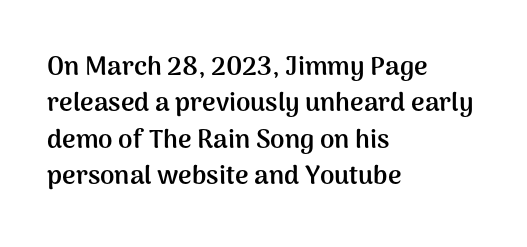
Characters remain perfectly vertical along every line. The passage is arranged the way most books set body copy — flush left. These lines sit exactly where default settings would place them. Nobody touched the tracking dial on this one. Descender tails drop into unmarked territory. Is the type bold? Yes — the strokes are clearly thick and heavy.
